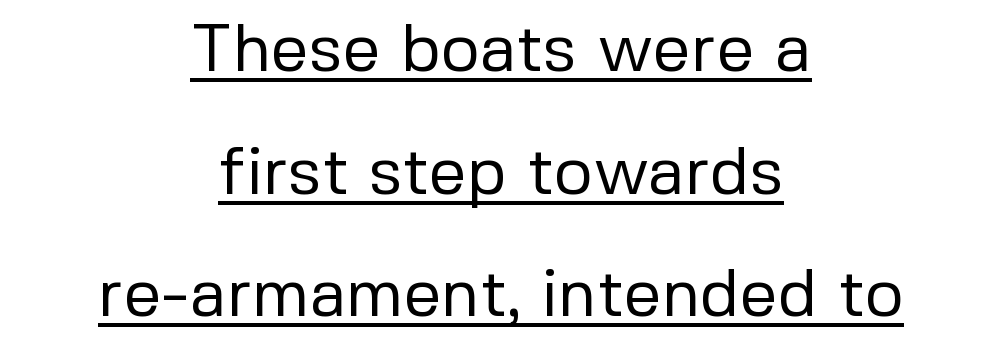
Heft: none added — not bold. The letters stand straight up with perfectly vertical stems. Here the glyphs are tracked normally, forming tight word shapes. The setting favours the middle, as headings and verse often do.
